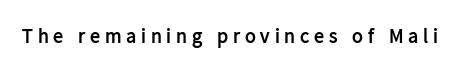
Q: Is the text bold? A: Yes.
Q: Is the text italic (slanted)? A: No, it is upright.
Q: Is the text underlined? A: No.
Q: Is the spacing between letters normal or unusually wide? A: Unusually wide.
